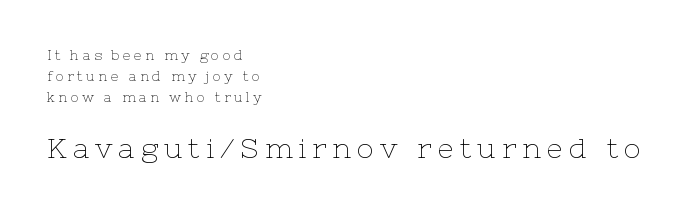
The image shows 28 px thin serif type, upright; set left-aligned, normal line spacing (1.49x), unusually wide letter spacing (+0.22 em), not underlined; the second (bottom) block is 2.0x larger; low stroke contrast and a medium x-height.
